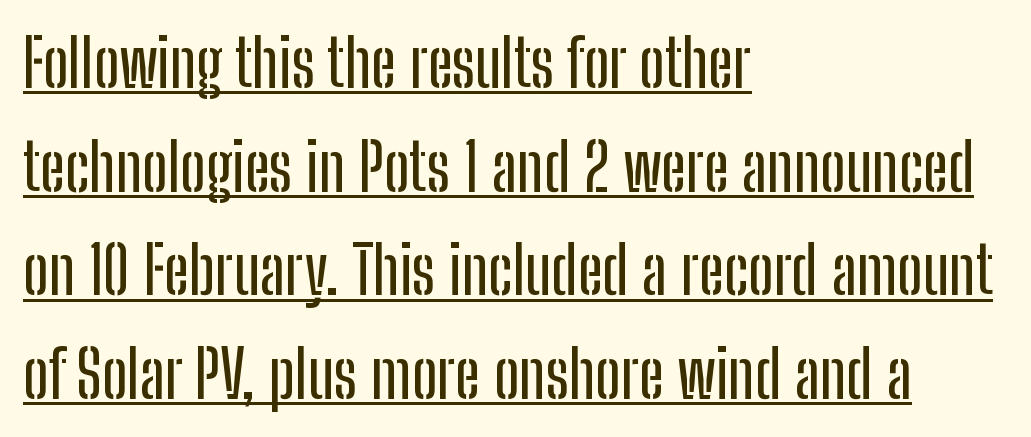
{"serif": "no", "italic": "no", "width": "condensed", "stroke_contrast": "low", "x_height": "medium", "monospaced": "no", "underline": "yes", "align": "left", "line_spacing": "normal", "line_spacing_ratio": 1.57, "letter_spacing": "normal", "letter_spacing_em": 0.0, "glyph_px": 66}
